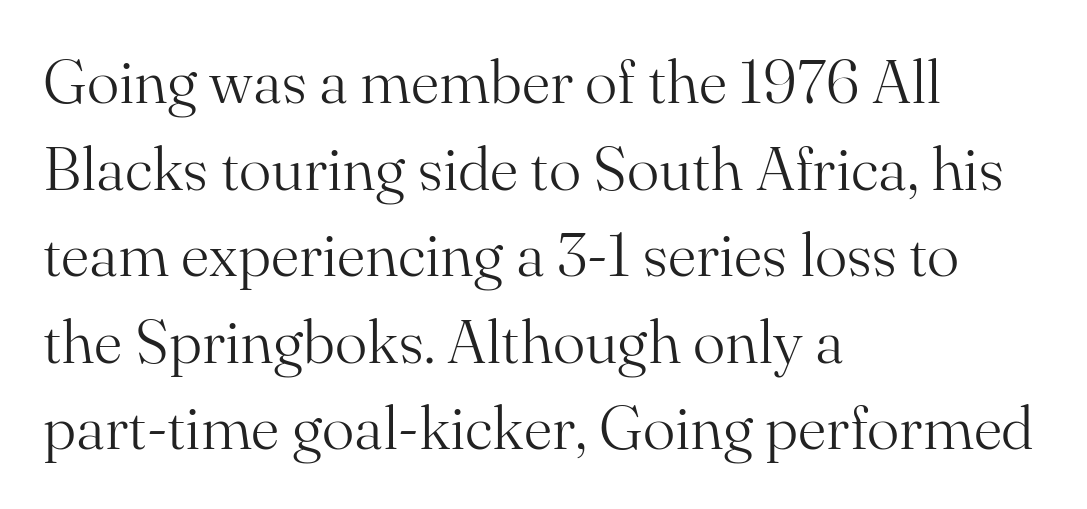
The weight tops out at a normal text grade. Unmarked baselines from the first word to the last. Which margin do the lines hug? The left one — the right edge is uneven. The rendering uses natural spacing where letterforms have individual widths. This is roman type, the default non-slanted kind. A typesetter would label this face a serif.
